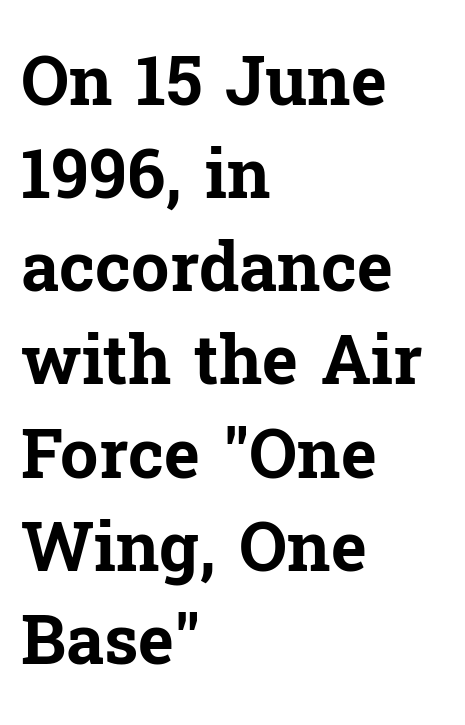
The image shows 68 px bold serif type, upright; set left-aligned, normal line spacing (1.37x), normal letter spacing, not underlined; low stroke contrast and a medium x-height.
